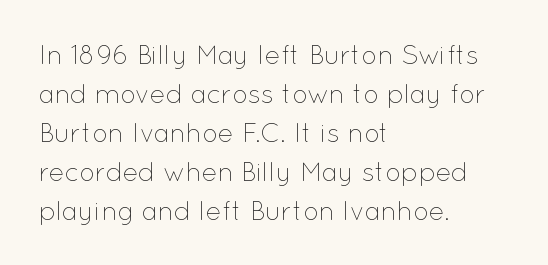
Q: Is the text bold? A: No.
Q: Is the text italic (slanted)? A: No, it is upright.
Q: Is the text underlined? A: No.
Q: How is the paragraph aligned? A: Left-aligned.
Q: Is the spacing between letters normal or unusually wide? A: Normal.
Q: Is the spacing between lines tight, normal or loose? A: Normal.
